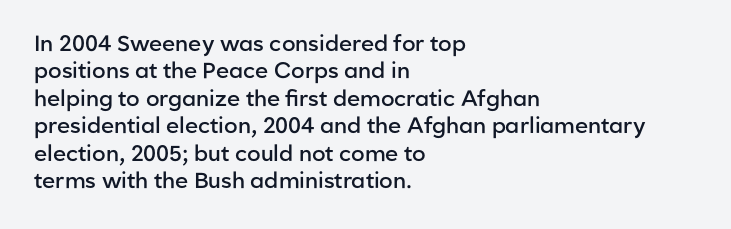
The image shows 22 px text type, upright; set left-aligned, normal line spacing (1.25x), normal letter spacing, not underlined.
